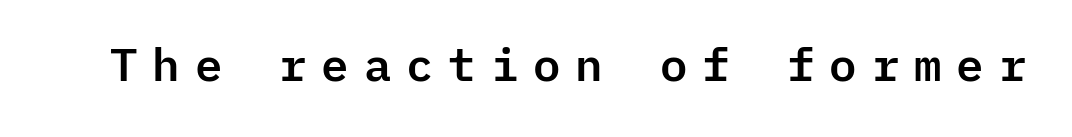
The rendering inserts visible extra space after every character. Any mark beneath the type? The region is blank. Spacing verdict: monospaced, one width for all characters. The letters stand upright; this is a roman face. A sans-serif font was chosen for this passage.
